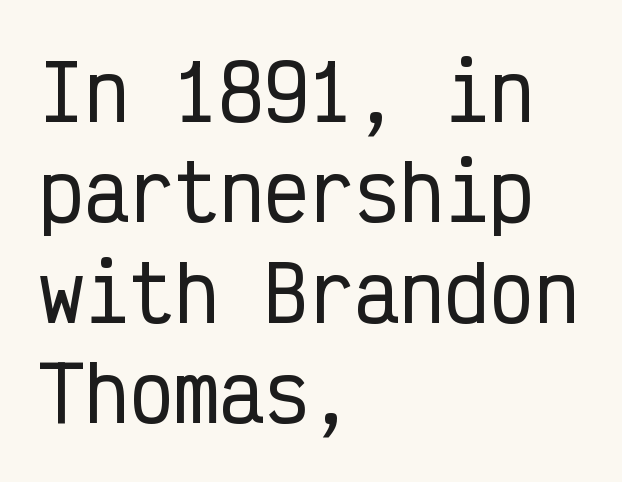
{"serif": "no", "italic": "no", "width": "condensed", "stroke_contrast": "low", "x_height": "medium", "monospaced": "yes", "underline": "no", "align": "left", "line_spacing": "normal", "line_spacing_ratio": 1.34, "letter_spacing": "normal", "letter_spacing_em": 0.0, "glyph_px": 75}
